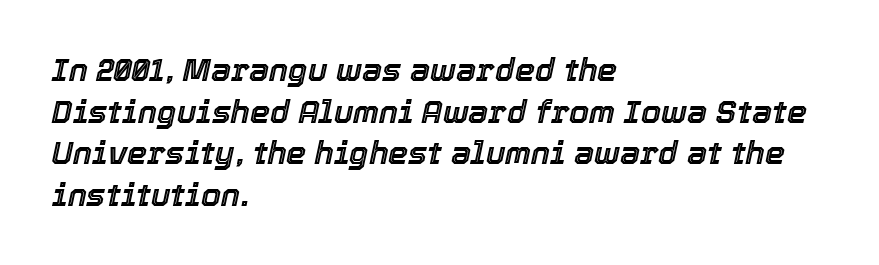
The image shows 32 px text type, italic (leaning right); set left-aligned, normal line spacing (1.3x), normal letter spacing, not underlined; a medium x-height.
